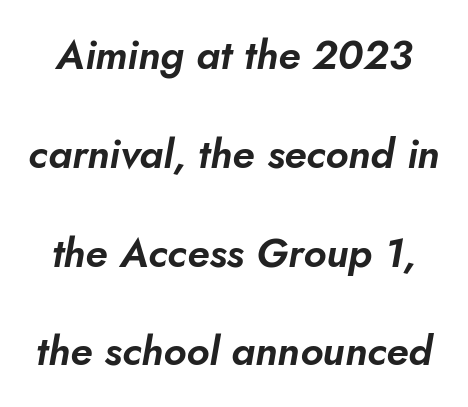
{"italic": "yes", "lean": "right", "slant_degrees": 10, "width": "normal", "stroke_contrast": "low", "x_height": "small", "monospaced": "no", "underline": "no", "line_spacing": "loose", "line_spacing_ratio": 2.41, "letter_spacing": "normal", "letter_spacing_em": 0.0, "glyph_px": 41}
